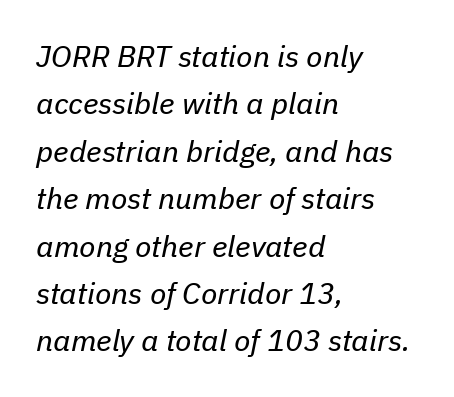
Line spacing here is normal. Stem width sits at or under what a default text font uses. Line beginnings align vertically; line endings do not. Descender tails drop into unmarked territory. Spacing verdict: proportional, widths tailored to each character.
